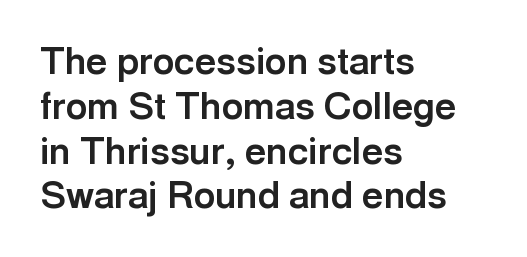
Q: Is the text bold? A: Yes.
Q: Is the text italic (slanted)? A: No, it is upright.
Q: Is the typeface a serif or a sans-serif typeface? A: Sans-serif.
Q: Is the text underlined? A: No.
Q: How is the paragraph aligned? A: Left-aligned.
Q: Is the spacing between letters normal or unusually wide? A: Normal.
Q: Width (condensed, normal, or wide)? A: Normal.
Q: x-height? A: Medium.
Q: Monospaced? A: No.
